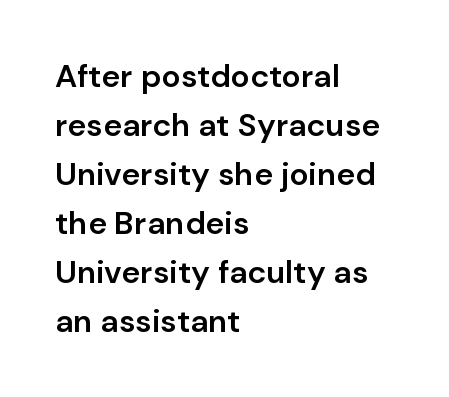
If you drew a line through each stem, it would be perfectly vertical. Character widths vary here, with narrow letters taking less room than wide ones. The typesetting leans somewhat heavy: a semibold. How would I describe the line gaps? Plain and ordinary. Typeset ragged right — the left edge is the straight one.
